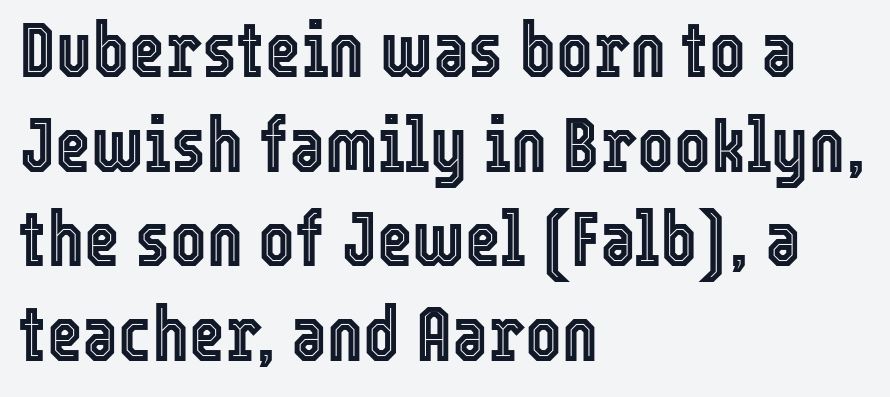
Q: Is the text italic (slanted)? A: No, it is upright.
Q: Is the text underlined? A: No.
Q: How is the paragraph aligned? A: Left-aligned.
Q: Is the spacing between letters normal or unusually wide? A: Normal.
Q: Width (condensed, normal, or wide)? A: Condensed.
Q: x-height? A: Medium.
Q: Monospaced? A: No.
